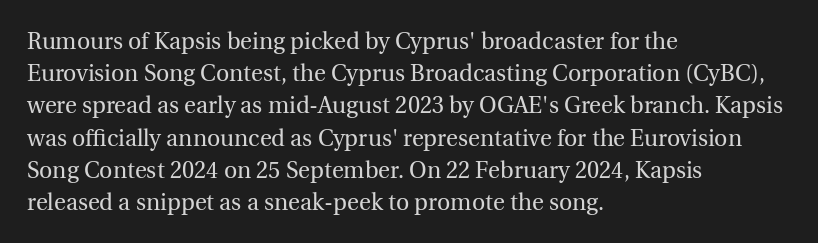
Q: Is the text bold? A: No.
Q: Is the text italic (slanted)? A: No, it is upright.
Q: Is the text underlined? A: No.
Q: How is the paragraph aligned? A: Left-aligned.
Q: Is the spacing between letters normal or unusually wide? A: Normal.
Q: Is the spacing between lines tight, normal or loose? A: Normal.
